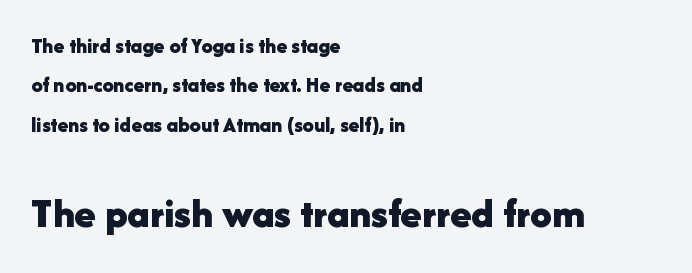
{"serif": "no", "italic": "no", "bold": "yes", "weight": "bold", "width": "normal", "stroke_contrast": "low", "x_height": "medium", "monospaced": "no", "underline": "no", "align": "left", "line_spacing_ratio": 1.79, "letter_spacing": "normal", "letter_spacing_em": 0.0, "larger_block": "second", "size_ratio": 1.95, "glyph_px": 43}
